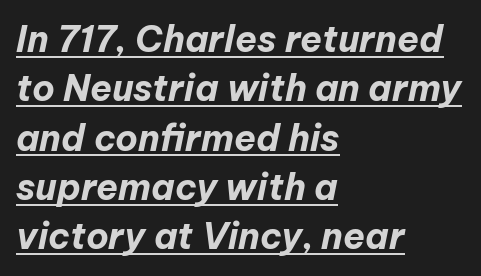
{"italic": "yes", "lean": "right", "slant_degrees": 12, "bold": "yes", "weight": "bold", "width": "normal", "stroke_contrast": "low", "x_height": "medium", "monospaced": "no", "underline": "yes", "align": "left", "line_spacing": "normal", "line_spacing_ratio": 1.37, "letter_spacing": "normal", "letter_spacing_em": 0.0, "glyph_px": 36}
